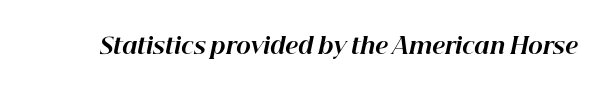
Q: Is the text bold? A: Yes.
Q: Is the text italic (slanted)? A: Yes, it leans right by about 12 degrees.
Q: Is the text underlined? A: No.
Q: Is the spacing between letters normal or unusually wide? A: Normal.
